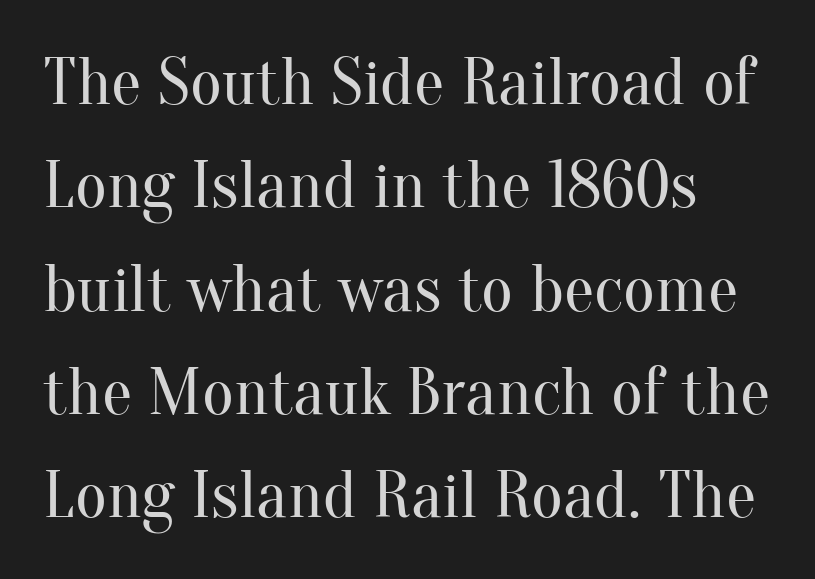
The image shows 68 px regular-weight serif type, upright; set left-aligned, normal line spacing (1.52x), normal letter spacing, not underlined; medium stroke contrast and a small x-height.
